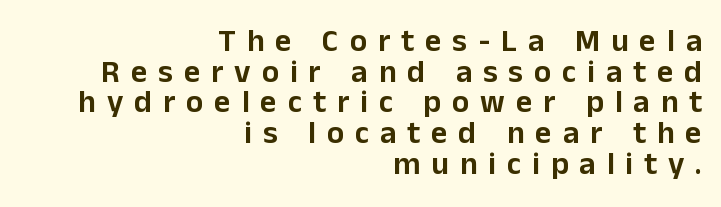
The image shows 32 px sans-serif type, upright; set right-aligned, tight line spacing (0.96x), unusually wide letter spacing (+0.34 em), not underlined; low stroke contrast and a medium x-height.
